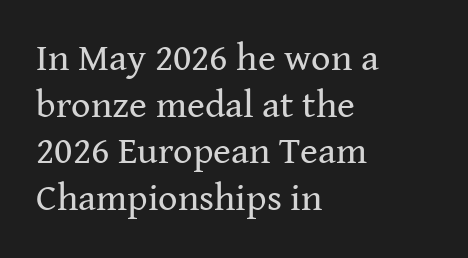
Q: Is the text bold? A: No.
Q: Is the text italic (slanted)? A: No, it is upright.
Q: Is the typeface a serif or a sans-serif typeface? A: Serif.
Q: Is the text underlined? A: No.
Q: How is the paragraph aligned? A: Left-aligned.
Q: Is the spacing between letters normal or unusually wide? A: Normal.
Q: Width (condensed, normal, or wide)? A: Normal.
Q: Stroke contrast? A: Medium.
Q: x-height? A: Medium.
Q: Monospaced? A: No.
